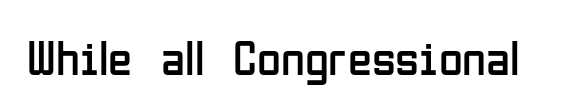
Q: Is the text bold? A: No.
Q: Is the text italic (slanted)? A: No, it is upright.
Q: Is the typeface a serif or a sans-serif typeface? A: Sans-serif.
Q: Is the text underlined? A: No.
Q: Is the spacing between letters normal or unusually wide? A: Normal.
Q: Width (condensed, normal, or wide)? A: Condensed.
Q: Stroke contrast? A: Low.
Q: x-height? A: Medium.
Q: Monospaced? A: No.
